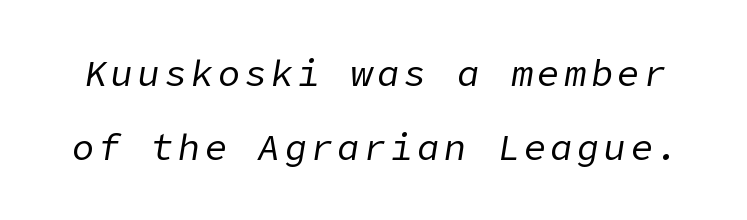
Is the stroke heavy? The answer is a plain regular-or-lighter. The string is rendered with underlining switched off. A typesetter would call this leading open, well beyond the default. The whole block is typeset with a tilt.
